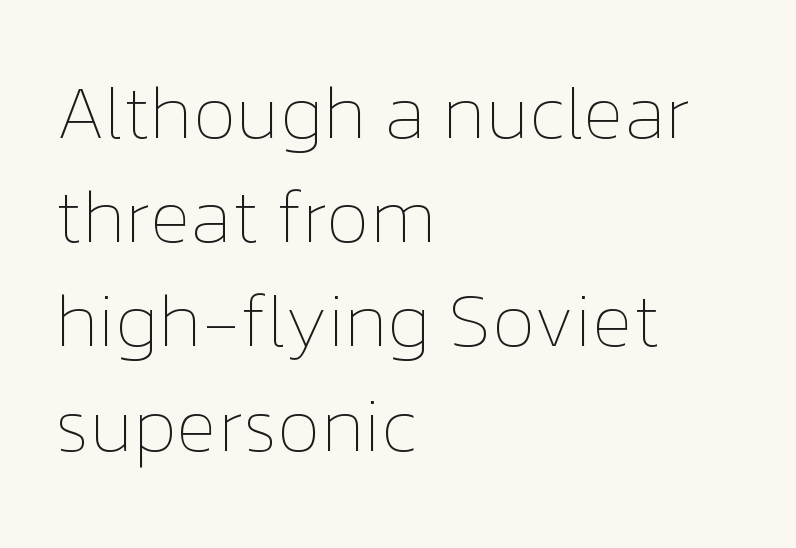
Leftover space on each line is placed entirely after the last word. Bold? No — there's no thickening of the strokes. The type sits square on the baseline with zero lean. Do the characters align in a grid? No, the font is proportional. Descenders are the only things crossing below the line. No extra tracking has been applied to these lines.
